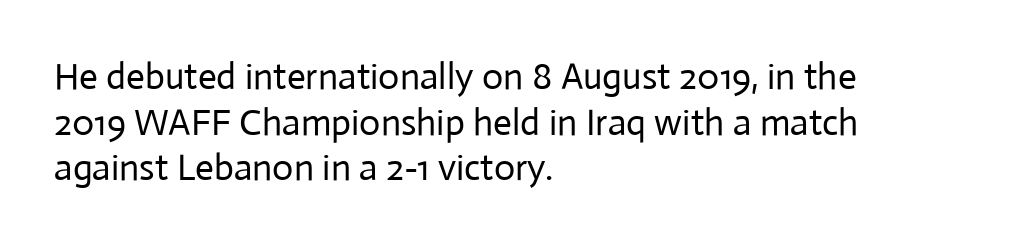
Q: Is the text bold? A: No.
Q: Is the text italic (slanted)? A: No, it is upright.
Q: Is the typeface a serif or a sans-serif typeface? A: Sans-serif.
Q: Is the text underlined? A: No.
Q: How is the paragraph aligned? A: Left-aligned.
Q: Is the spacing between letters normal or unusually wide? A: Normal.
Q: Width (condensed, normal, or wide)? A: Normal.
Q: Stroke contrast? A: Low.
Q: x-height? A: Medium.
Q: Monospaced? A: No.
